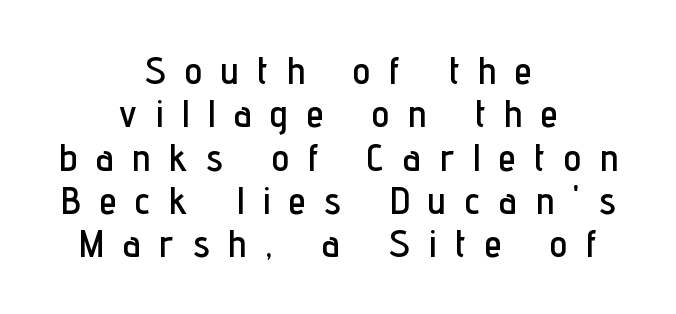
The image shows 39 px condensed sans-serif type, upright; set centered, tight line spacing (1.11x), unusually wide letter spacing (+0.49 em), not underlined; low stroke contrast and a medium x-height.
